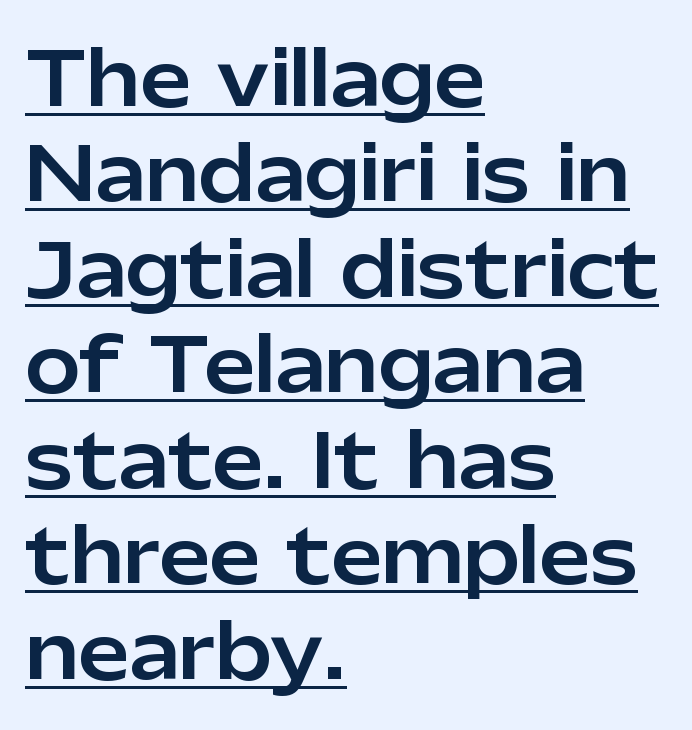
Q: Is the text italic (slanted)? A: No, it is upright.
Q: Is the typeface a serif or a sans-serif typeface? A: Sans-serif.
Q: Is the text underlined? A: Yes.
Q: How is the paragraph aligned? A: Left-aligned.
Q: Is the spacing between letters normal or unusually wide? A: Normal.
Q: Is the spacing between lines tight, normal or loose? A: Normal.
Q: Width (condensed, normal, or wide)? A: Normal.
Q: Stroke contrast? A: Low.
Q: x-height? A: Medium.
Q: Monospaced? A: No.
